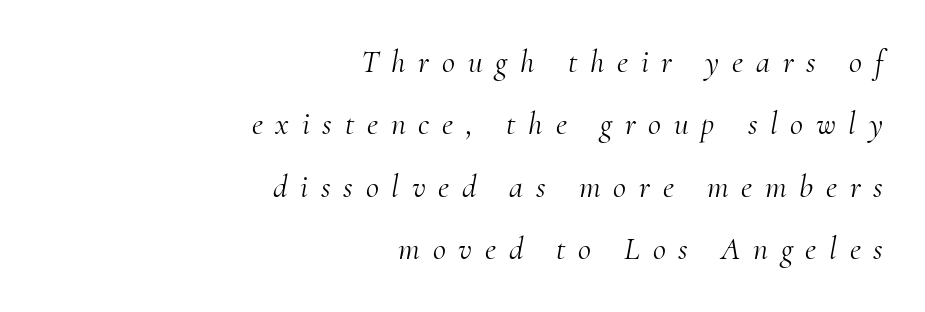
{"serif": "yes", "italic": "yes", "lean": "right", "slant_degrees": 10, "bold": "no", "weight": "light", "width": "normal", "stroke_contrast": "medium", "x_height": "small", "monospaced": "no", "underline": "no", "align": "right", "line_spacing": "loose", "line_spacing_ratio": 1.95, "letter_spacing": "wide", "letter_spacing_em": 0.4, "glyph_px": 32}
